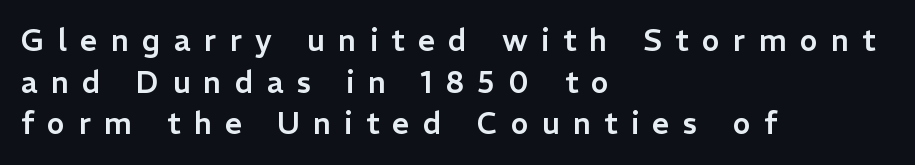
Note the varied advance widths — an 'i' is clearly narrower than an 'm'. Casual observation: everything's shoved over to the left. The rows are spaced the way most documents space them. A clean baseline with only descenders dipping below it.
